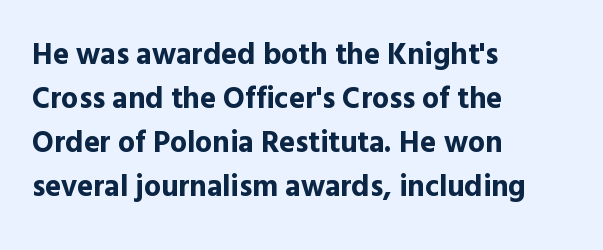
{"serif": "no", "italic": "no", "bold": "yes", "weight": "bold", "width": "normal", "x_height": "medium", "monospaced": "no", "underline": "no", "align": "left", "line_spacing": "normal", "line_spacing_ratio": 1.47, "letter_spacing": "normal", "letter_spacing_em": 0.0, "glyph_px": 30}
